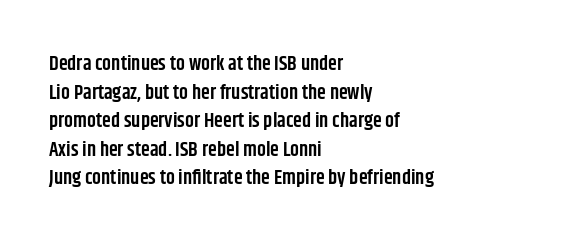
The image shows 20 px text type, upright; set left-aligned, normal line spacing (1.43x), normal letter spacing, not underlined.
